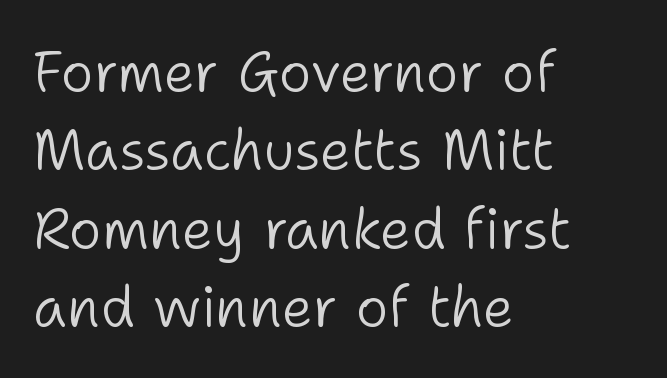
{"serif": "no", "italic": "no", "bold": "no", "weight": "light", "width": "normal", "stroke_contrast": "low", "x_height": "medium", "monospaced": "no", "underline": "no", "align": "left", "line_spacing": "normal", "line_spacing_ratio": 1.4, "letter_spacing": "normal", "letter_spacing_em": 0.0, "glyph_px": 56}
